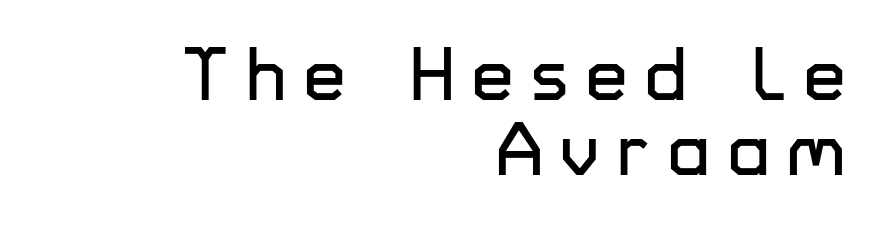
Q: Is the text italic (slanted)? A: No, it is upright.
Q: Is the typeface a serif or a sans-serif typeface? A: Sans-serif.
Q: Is the text underlined? A: No.
Q: How is the paragraph aligned? A: Right-aligned.
Q: Is the spacing between letters normal or unusually wide? A: Unusually wide.
Q: Is the spacing between lines tight, normal or loose? A: Tight.
Q: Width (condensed, normal, or wide)? A: Normal.
Q: Stroke contrast? A: Low.
Q: x-height? A: Medium.
Q: Monospaced? A: No.
